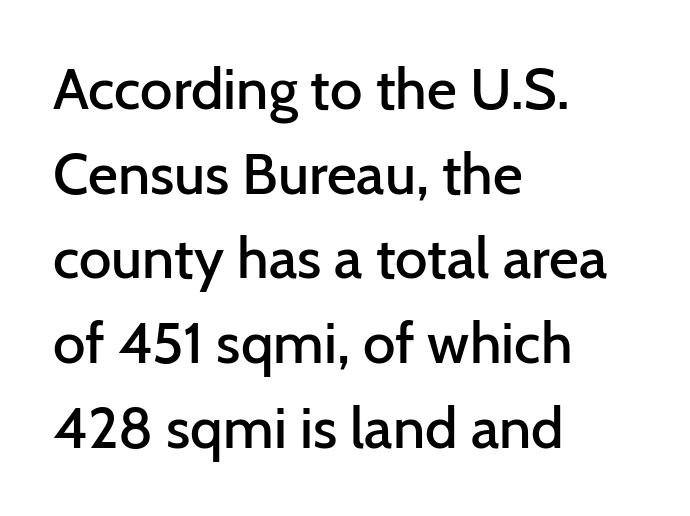
{"serif": "no", "italic": "no", "bold": "semi", "weight": "semibold", "width": "normal", "stroke_contrast": "low", "x_height": "medium", "monospaced": "no", "underline": "no", "align": "left", "line_spacing": "normal", "line_spacing_ratio": 1.46, "letter_spacing": "normal", "letter_spacing_em": 0.0, "glyph_px": 58}
